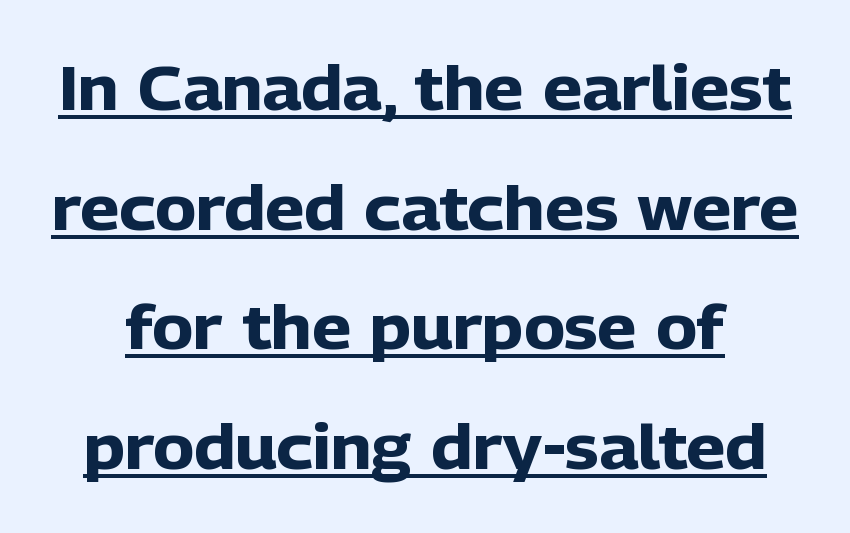
Q: Is the text bold? A: Yes.
Q: Is the text italic (slanted)? A: No, it is upright.
Q: Is the typeface a serif or a sans-serif typeface? A: Sans-serif.
Q: Is the text underlined? A: Yes.
Q: Is the spacing between letters normal or unusually wide? A: Normal.
Q: Is the spacing between lines tight, normal or loose? A: Loose.
Q: Width (condensed, normal, or wide)? A: Normal.
Q: Stroke contrast? A: Low.
Q: x-height? A: Medium.
Q: Monospaced? A: No.
